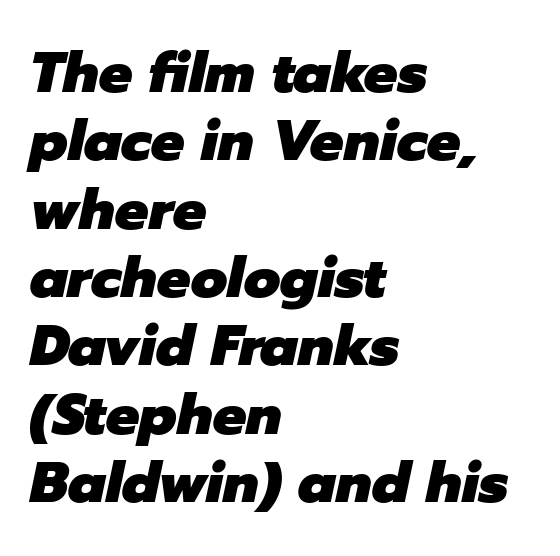
The image shows 56 px heavy type, italic (leaning right); set left-aligned, line spacing 1.22x, normal letter spacing, not underlined; low stroke contrast and a medium x-height.
